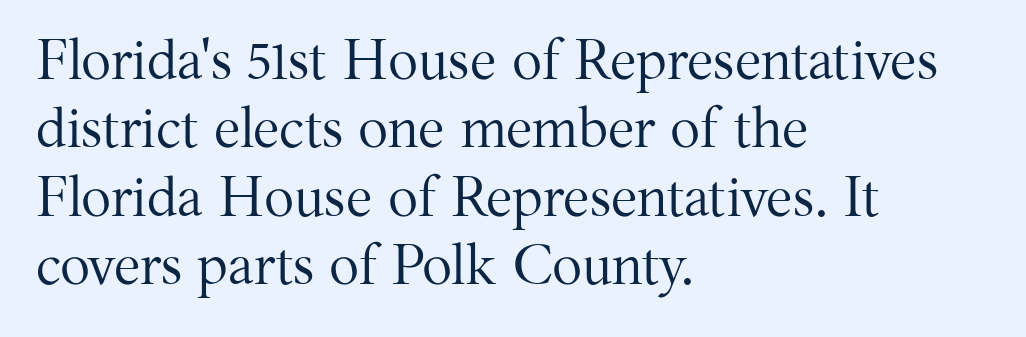
This sample has the flowing, uneven cadence of proportional lettering. Stem width sits at or under what a default text font uses. The gaps between neighbouring characters are ordinary and unremarkable. In terms of letterform style, serifs are clearly present. Underlining? Definitely not there.
